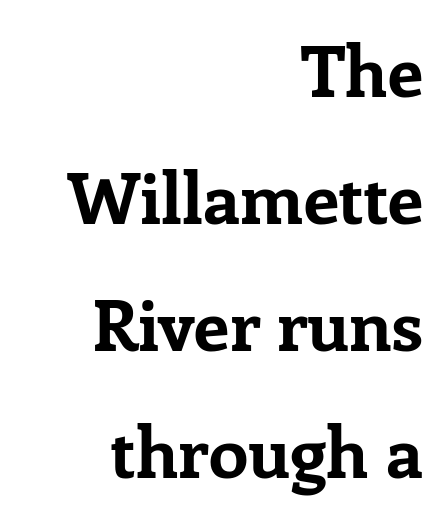
{"serif": "yes", "italic": "no", "bold": "yes", "weight": "bold", "width": "normal", "stroke_contrast": "low", "x_height": "medium", "monospaced": "no", "underline": "no", "align": "right", "line_spacing_ratio": 1.79, "letter_spacing": "normal", "letter_spacing_em": 0.0, "glyph_px": 71}
